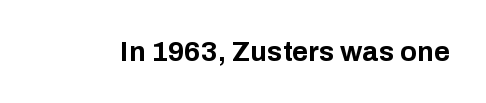
Q: Is the text bold? A: Yes.
Q: Is the text italic (slanted)? A: No, it is upright.
Q: Is the typeface a serif or a sans-serif typeface? A: Sans-serif.
Q: Is the text underlined? A: No.
Q: Is the spacing between letters normal or unusually wide? A: Normal.
Q: Width (condensed, normal, or wide)? A: Normal.
Q: Stroke contrast? A: Low.
Q: x-height? A: Medium.
Q: Monospaced? A: No.
